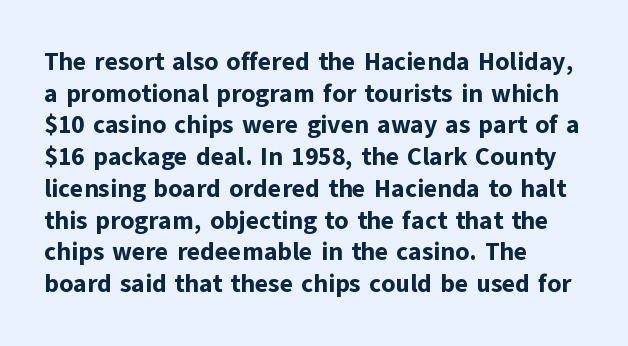
The image shows 25 px bold type, upright; set left-aligned, normal line spacing (1.27x), normal letter spacing, not underlined.
